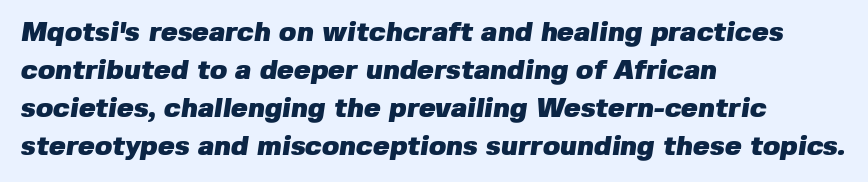
Layout note: lines flush left. Classification — sans serif. Do the characters align in a grid? No, the font is proportional. If you measured baseline to baseline, you'd find a middling distance. Strong, thick strokes mark this as bold type. This sample uses plain, unmodified letter spacing.
